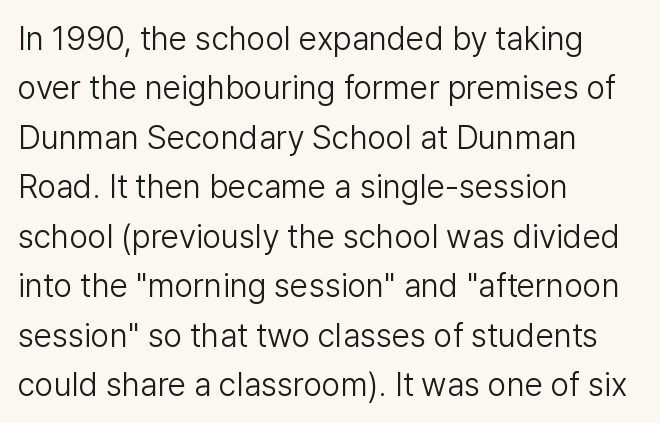
Q: Is the text bold? A: No.
Q: Is the text italic (slanted)? A: No, it is upright.
Q: Is the typeface a serif or a sans-serif typeface? A: Sans-serif.
Q: Is the text underlined? A: No.
Q: How is the paragraph aligned? A: Left-aligned.
Q: Is the spacing between letters normal or unusually wide? A: Normal.
Q: Is the spacing between lines tight, normal or loose? A: Normal.
Q: Width (condensed, normal, or wide)? A: Normal.
Q: Stroke contrast? A: Low.
Q: x-height? A: Medium.
Q: Monospaced? A: No.
